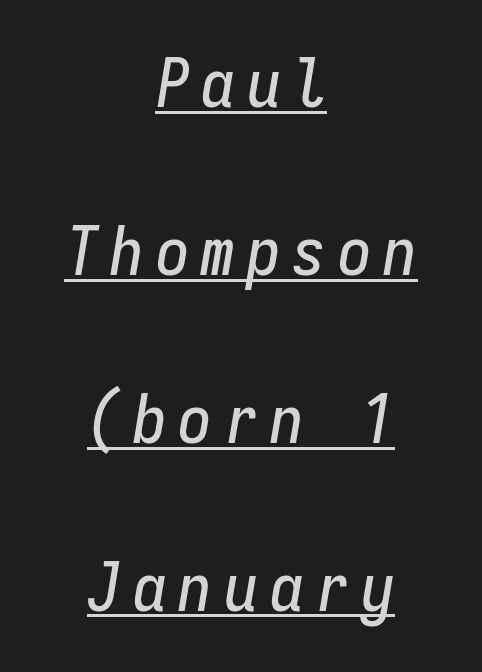
Q: Is the text italic (slanted)? A: Yes, it leans right by about 9 degrees.
Q: Is the text underlined? A: Yes.
Q: How is the paragraph aligned? A: Centered.
Q: Is the spacing between lines tight, normal or loose? A: Loose.
Q: Width (condensed, normal, or wide)? A: Condensed.
Q: Stroke contrast? A: Low.
Q: x-height? A: Medium.
Q: Monospaced? A: Yes.
